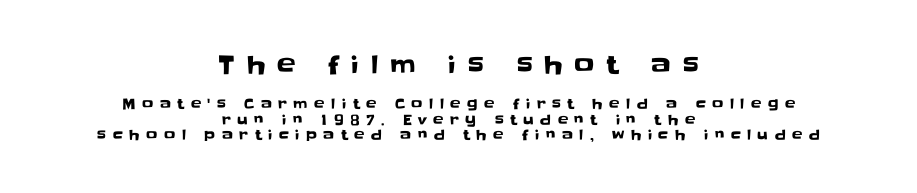
{"italic": "no", "underline": "no", "align": "center", "line_spacing": "tight", "line_spacing_ratio": 1.1, "letter_spacing": "wide", "letter_spacing_em": 0.46, "larger_block": "first", "size_ratio": 1.79, "glyph_px": 25}
